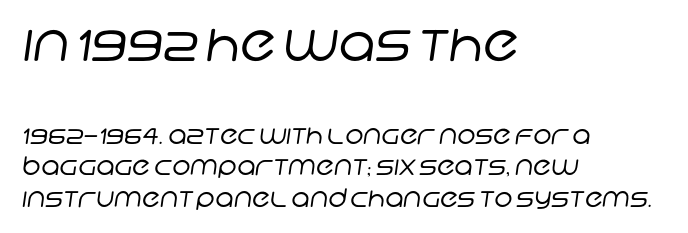
The image shows 50 px regular-weight sans-serif type; set left-aligned, normal line spacing (1.26x), normal letter spacing, not underlined; the first (top) block is 2.0x larger; low stroke contrast and a large x-height.
